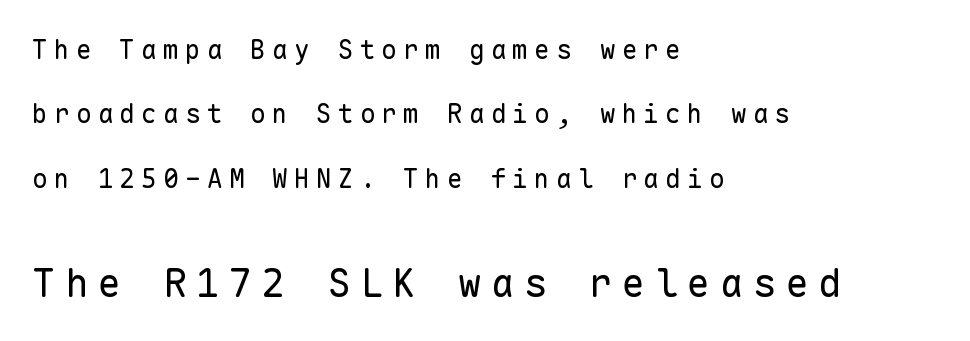
Q: Is the text bold? A: No.
Q: Is the text italic (slanted)? A: No, it is upright.
Q: Is the typeface a serif or a sans-serif typeface? A: Sans-serif.
Q: Is the text underlined? A: No.
Q: How is the paragraph aligned? A: Left-aligned.
Q: Is the spacing between letters normal or unusually wide? A: Unusually wide.
Q: Is the spacing between lines tight, normal or loose? A: Loose.
Q: Which block of text is set in a larger size, the first (top) or the second (bottom)? A: The second (bottom) one.
Q: Width (condensed, normal, or wide)? A: Normal.
Q: Stroke contrast? A: Low.
Q: x-height? A: Medium.
Q: Monospaced? A: Yes.
